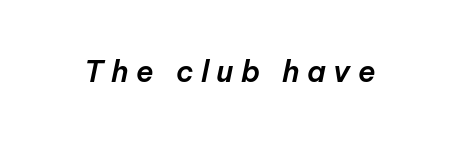
Q: Is the text italic (slanted)? A: Yes, it leans right by about 12 degrees.
Q: Is the text underlined? A: No.
Q: Is the spacing between letters normal or unusually wide? A: Unusually wide.
Q: Width (condensed, normal, or wide)? A: Normal.
Q: Stroke contrast? A: Low.
Q: x-height? A: Medium.
Q: Monospaced? A: No.
